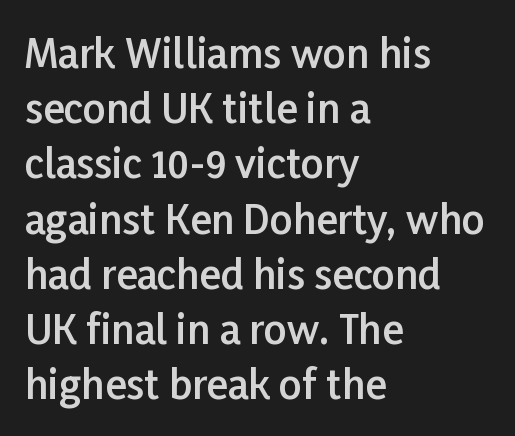
Q: Is the text bold? A: Semi-bold.
Q: Is the text italic (slanted)? A: No, it is upright.
Q: Is the typeface a serif or a sans-serif typeface? A: Sans-serif.
Q: Is the text underlined? A: No.
Q: How is the paragraph aligned? A: Left-aligned.
Q: Is the spacing between letters normal or unusually wide? A: Normal.
Q: Is the spacing between lines tight, normal or loose? A: Normal.
Q: Width (condensed, normal, or wide)? A: Normal.
Q: Stroke contrast? A: Low.
Q: x-height? A: Medium.
Q: Monospaced? A: No.
